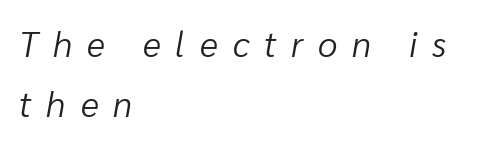
In terms of letterspacing, this is a distinctly airy, spread setting. A typesetter would call this proportional, since set widths differ per character. Nothing heavy about these letters — not bold at all. Designer's note — italics engaged. Caption: multi-line text, flush left, ragged right. The space beneath each line is pristine and unruled.
